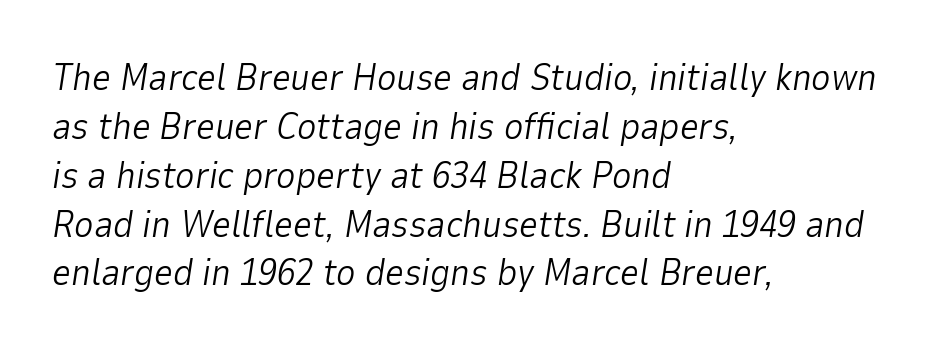
The image shows 37 px light type, italic (leaning right); set left-aligned, normal line spacing (1.32x), normal letter spacing, not underlined; low stroke contrast and a medium x-height.
